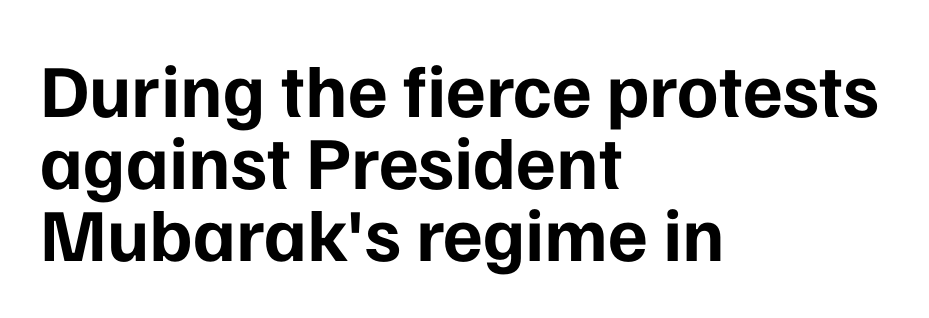
The image shows 75 px bold sans-serif type, upright; set left-aligned, tight line spacing (0.96x), normal letter spacing, not underlined; low stroke contrast and a medium x-height.
